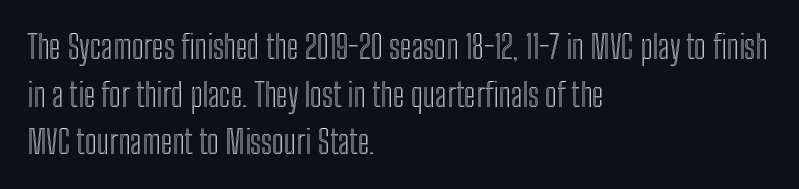
Q: Is the text italic (slanted)? A: No, it is upright.
Q: Is the text underlined? A: No.
Q: How is the paragraph aligned? A: Left-aligned.
Q: Is the spacing between letters normal or unusually wide? A: Normal.
Q: Is the spacing between lines tight, normal or loose? A: Normal.
Q: Width (condensed, normal, or wide)? A: Condensed.
Q: x-height? A: Medium.
Q: Monospaced? A: No.
